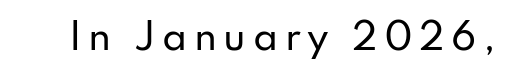
The image shows 35 px sans-serif type, upright; set not underlined; low stroke contrast and a small x-height.
